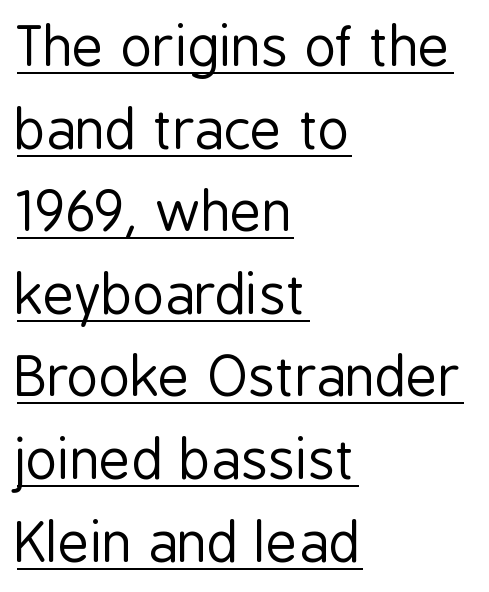
Students, note that the glyphs here touch the page at normal intervals. The passage shown is not bold in any degree. The axis of the letterforms is exactly vertical. I'd call this a sans setting — the letters go barefoot. The sample's only ornament is a line tracing under the words. These lines sit exactly where default settings would place them.
